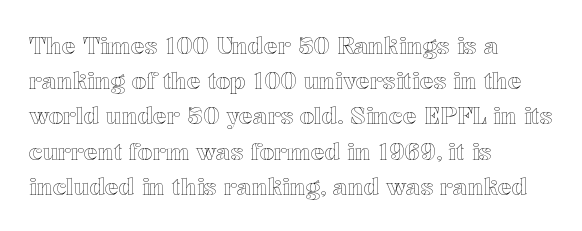
The image shows 23 px text type, upright; set left-aligned, normal line spacing (1.53x), normal letter spacing, not underlined.
